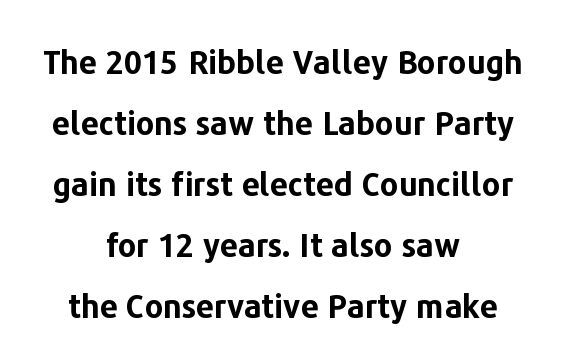
Q: Is the text bold? A: Yes.
Q: Is the text italic (slanted)? A: No, it is upright.
Q: Is the typeface a serif or a sans-serif typeface? A: Sans-serif.
Q: Is the text underlined? A: No.
Q: How is the paragraph aligned? A: Centered.
Q: Is the spacing between letters normal or unusually wide? A: Normal.
Q: Is the spacing between lines tight, normal or loose? A: Loose.
Q: Width (condensed, normal, or wide)? A: Normal.
Q: Stroke contrast? A: Low.
Q: x-height? A: Medium.
Q: Monospaced? A: No.
